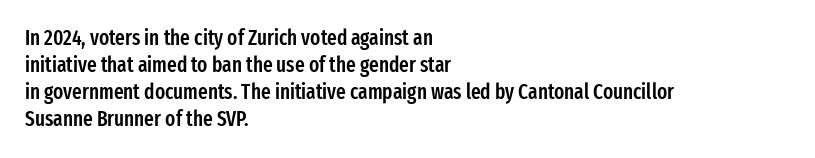
The image shows 21 px text type, upright; set left-aligned, normal line spacing (1.29x), normal letter spacing, not underlined.
